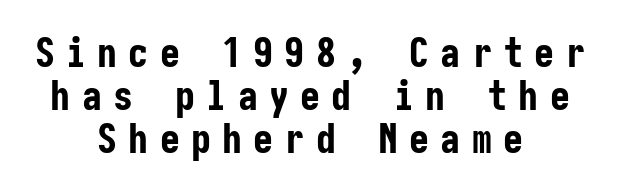
Does the copy run flush right? No — it is centered line by line. Descenders are the only things crossing below the line. Typographically, this falls in the sans-serif category. Every character sits straight up, as roman type does. Compared with typical paragraphs, the rows here are closer together.
